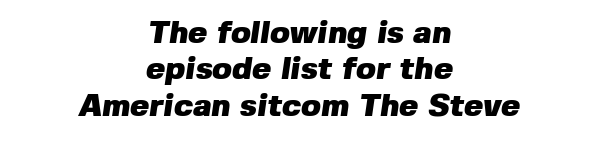
{"serif": "no", "bold": "yes", "weight": "heavy", "width": "normal", "stroke_contrast": "low", "x_height": "medium", "monospaced": "no", "underline": "no", "align": "center", "line_spacing": "tight", "line_spacing_ratio": 1.14, "letter_spacing": "normal", "letter_spacing_em": 0.0, "glyph_px": 32}
